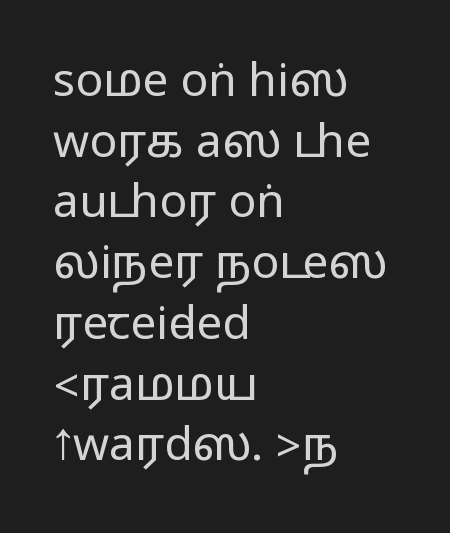
Q: Is the text italic (slanted)? A: No, it is upright.
Q: Is the typeface a serif or a sans-serif typeface? A: Sans-serif.
Q: Is the text underlined? A: No.
Q: How is the paragraph aligned? A: Left-aligned.
Q: Is the spacing between letters normal or unusually wide? A: Normal.
Q: Is the spacing between lines tight, normal or loose? A: Normal.
Q: Width (condensed, normal, or wide)? A: Wide.
Q: Stroke contrast? A: Medium.
Q: Monospaced? A: No.
